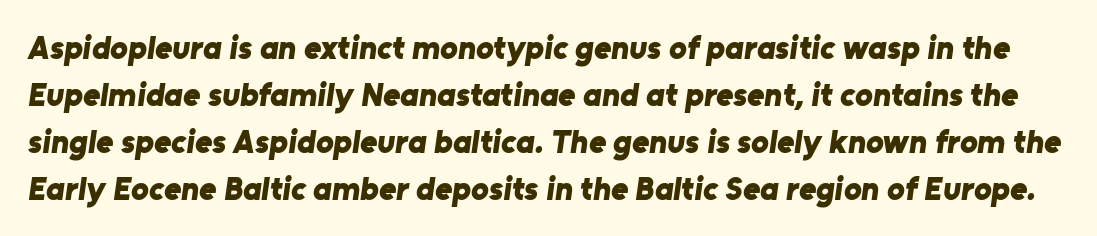
The image shows 33 px bold sans-serif type; set normal line spacing (1.42x), normal letter spacing, not underlined; low stroke contrast and a medium x-height.
